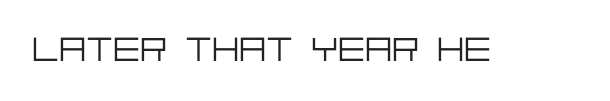
The image shows 36 px light sans-serif type, upright; set normal letter spacing, not underlined; low stroke contrast and a large x-height.
